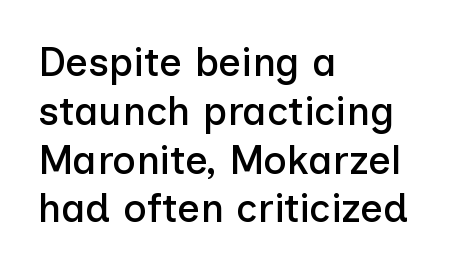
{"serif": "no", "italic": "no", "width": "normal", "stroke_contrast": "low", "x_height": "medium", "monospaced": "no", "underline": "no", "align": "left", "line_spacing_ratio": 1.22, "letter_spacing": "normal", "letter_spacing_em": 0.0, "glyph_px": 40}
